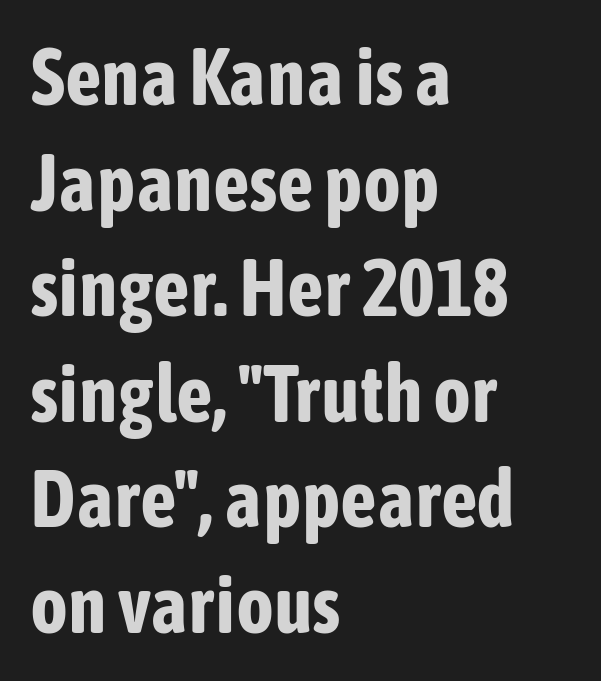
Q: Is the text bold? A: Yes.
Q: Is the text italic (slanted)? A: No, it is upright.
Q: Is the typeface a serif or a sans-serif typeface? A: Sans-serif.
Q: Is the text underlined? A: No.
Q: How is the paragraph aligned? A: Left-aligned.
Q: Is the spacing between letters normal or unusually wide? A: Normal.
Q: Is the spacing between lines tight, normal or loose? A: Normal.
Q: Width (condensed, normal, or wide)? A: Condensed.
Q: Stroke contrast? A: Low.
Q: x-height? A: Medium.
Q: Monospaced? A: No.
